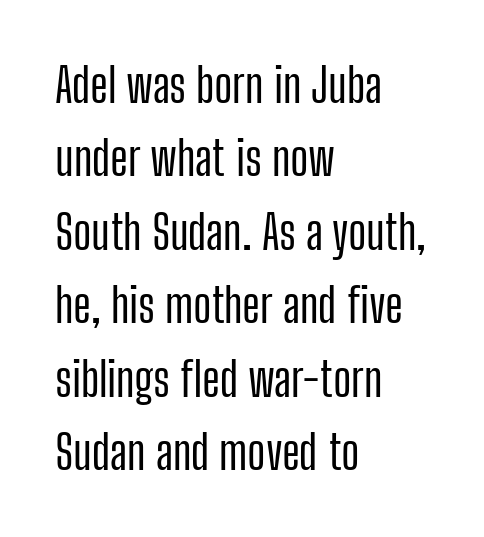
Compared with a centered layout, this one pins lines to the left instead. The characters display no serif detailing; their extremities are plain. The area under the type is left untouched. In terms of posture, this sample is upright. If you measured baseline to baseline, you'd find a middling distance.
